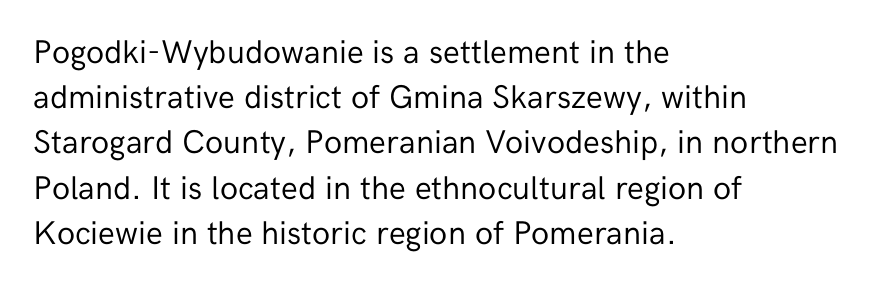
{"serif": "no", "italic": "no", "bold": "no", "weight": "regular", "width": "normal", "stroke_contrast": "low", "x_height": "medium", "monospaced": "no", "underline": "no", "align": "left", "line_spacing": "normal", "line_spacing_ratio": 1.37, "letter_spacing": "normal", "letter_spacing_em": 0.0, "glyph_px": 33}
